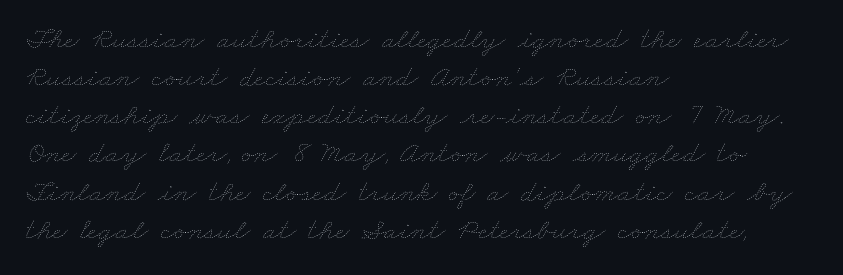
{"bold": "no", "weight": "thin", "width": "wide", "stroke_contrast": "low", "x_height": "small", "monospaced": "no", "underline": "no", "align": "left", "line_spacing_ratio": 1.23, "letter_spacing": "normal", "letter_spacing_em": 0.0, "glyph_px": 31}
